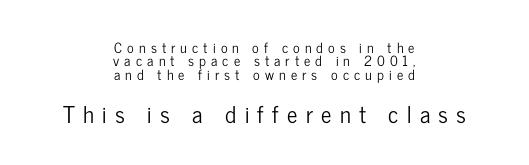
If you measured baseline to baseline, you'd find a short distance. Neither beginnings nor endings align; midpoints do. The second block has been scaled up relative to the first. Rendered with straight, roman letterforms. You could only call the tracking loose — the letters float apart.
